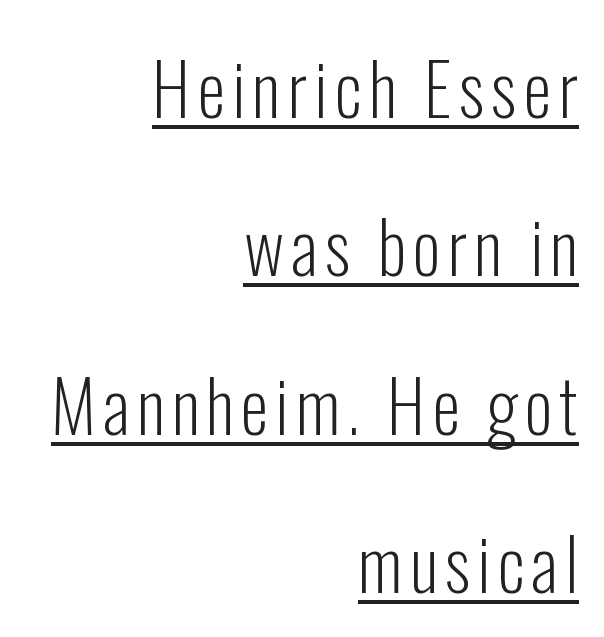
{"serif": "no", "italic": "no", "bold": "no", "weight": "light", "width": "condensed", "stroke_contrast": "low", "x_height": "medium", "monospaced": "no", "underline": "yes", "align": "right", "line_spacing": "loose", "line_spacing_ratio": 2.23, "glyph_px": 71}
